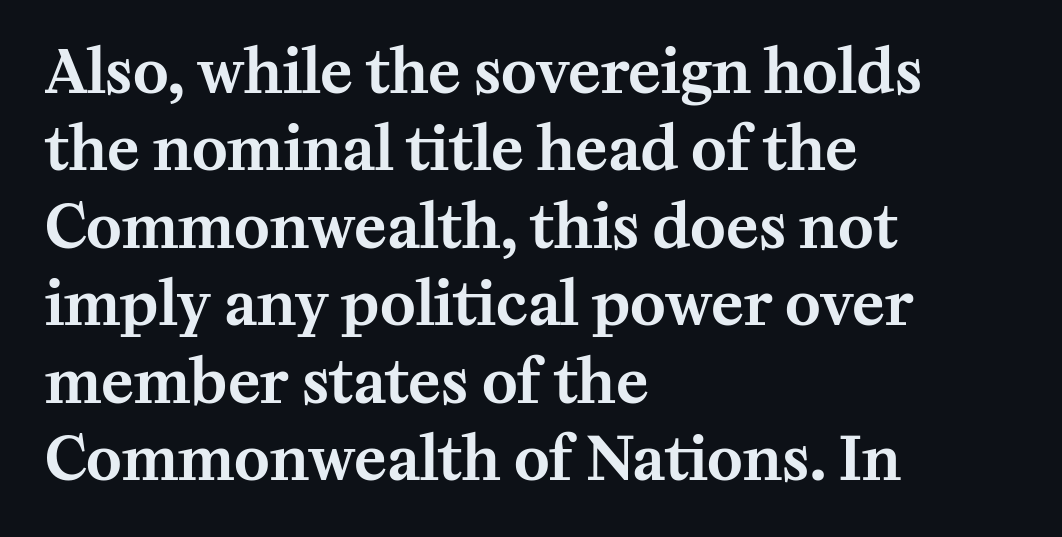
Q: Is the text italic (slanted)? A: No, it is upright.
Q: Is the typeface a serif or a sans-serif typeface? A: Serif.
Q: Is the text underlined? A: No.
Q: How is the paragraph aligned? A: Left-aligned.
Q: Is the spacing between letters normal or unusually wide? A: Normal.
Q: Is the spacing between lines tight, normal or loose? A: Normal.
Q: Width (condensed, normal, or wide)? A: Normal.
Q: Stroke contrast? A: Medium.
Q: x-height? A: Medium.
Q: Monospaced? A: No.
